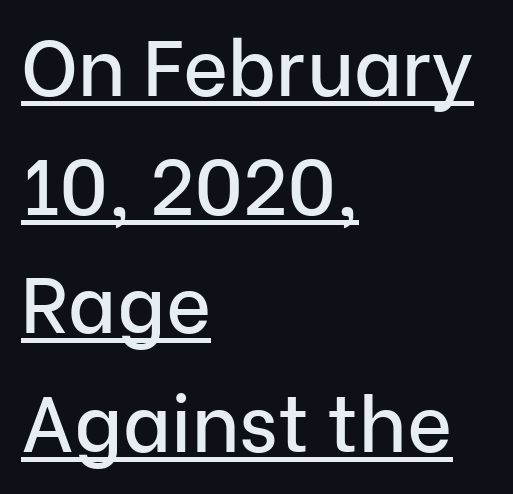
{"serif": "no", "italic": "no", "width": "normal", "stroke_contrast": "low", "x_height": "medium", "monospaced": "no", "underline": "yes", "align": "left", "line_spacing": "normal", "line_spacing_ratio": 1.52, "letter_spacing": "normal", "letter_spacing_em": 0.0, "glyph_px": 78}
